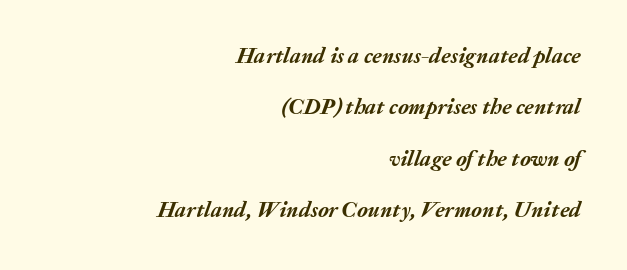
{"italic": "yes", "lean": "right", "slant_degrees": 20, "bold": "yes", "underline": "no", "align": "right", "line_spacing": "loose", "line_spacing_ratio": 2.34, "letter_spacing": "normal", "letter_spacing_em": 0.0, "glyph_px": 22}
